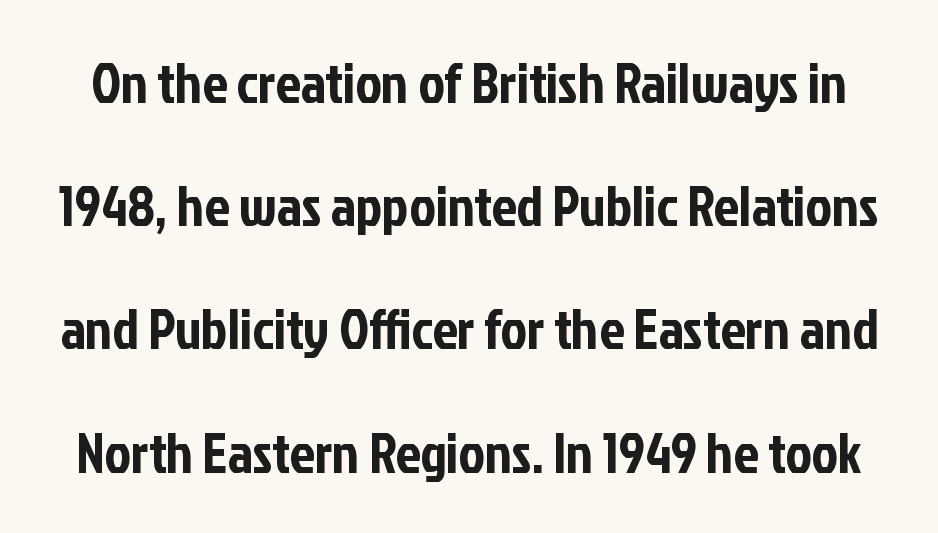
The image shows 56 px condensed sans-serif type, upright; set loose line spacing (2.2x), normal letter spacing, not underlined; low stroke contrast and a medium x-height.
